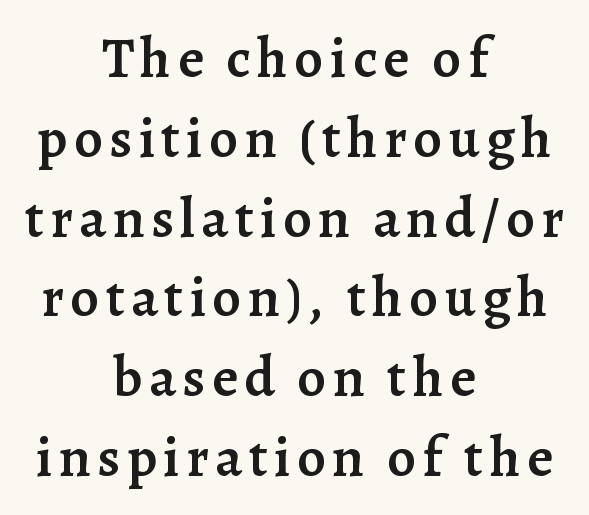
Serif or sans? Serif — the stroke terminals have little feet. Is the block centered? Yes — each line is placed symmetrically about the middle. Interline gaps are of average width in this sample. Think of a printed novel: that variable character pitch is what you see here. Any mark beneath the type? The region is blank.
